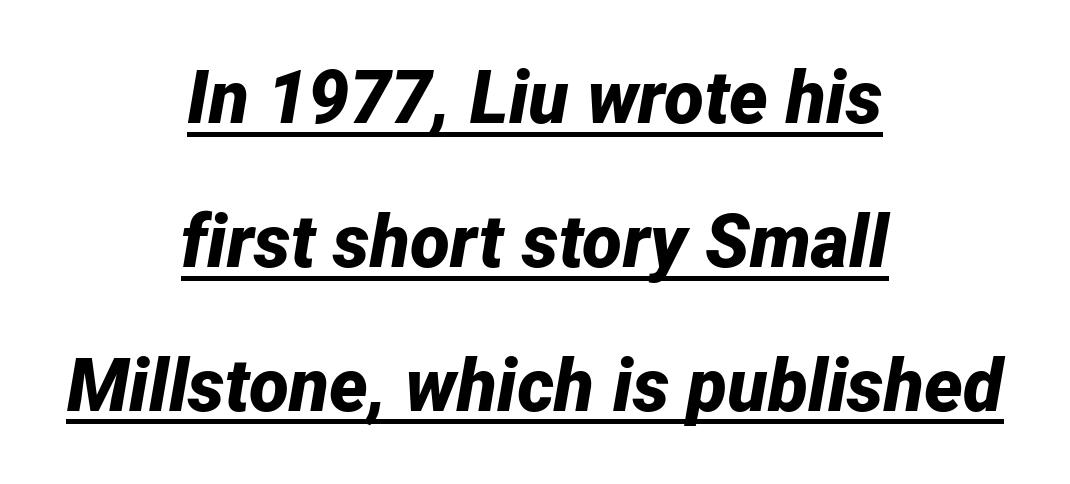
Q: Is the text bold? A: Yes.
Q: Is the text italic (slanted)? A: Yes, it leans right by about 12 degrees.
Q: Is the text underlined? A: Yes.
Q: How is the paragraph aligned? A: Centered.
Q: Is the spacing between letters normal or unusually wide? A: Normal.
Q: Is the spacing between lines tight, normal or loose? A: Loose.
Q: Width (condensed, normal, or wide)? A: Normal.
Q: Stroke contrast? A: Low.
Q: x-height? A: Medium.
Q: Monospaced? A: No.
